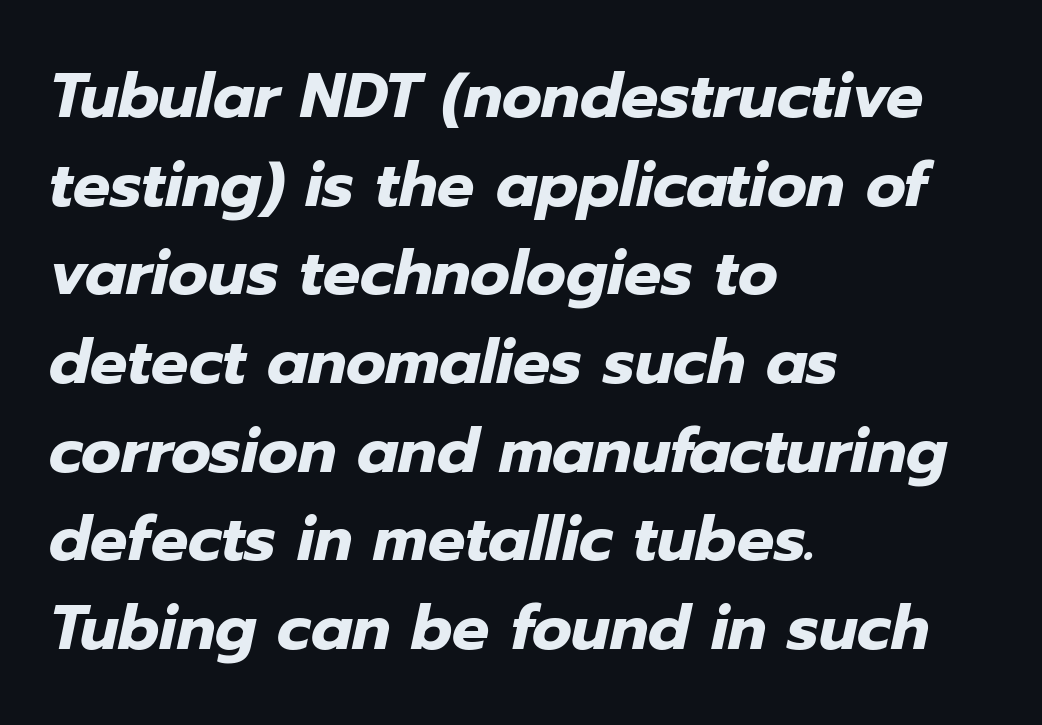
Q: Is the text bold? A: Yes.
Q: Is the text italic (slanted)? A: Yes, it leans right by about 12 degrees.
Q: Is the text underlined? A: No.
Q: How is the paragraph aligned? A: Left-aligned.
Q: Is the spacing between letters normal or unusually wide? A: Normal.
Q: Is the spacing between lines tight, normal or loose? A: Normal.
Q: Width (condensed, normal, or wide)? A: Normal.
Q: Stroke contrast? A: Low.
Q: x-height? A: Medium.
Q: Monospaced? A: No.
